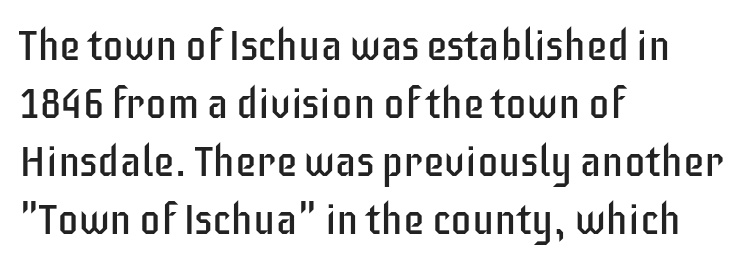
{"serif": "no", "italic": "no", "bold": "no", "weight": "regular", "width": "condensed", "stroke_contrast": "low", "x_height": "large", "monospaced": "no", "underline": "no", "align": "left", "line_spacing": "normal", "line_spacing_ratio": 1.35, "letter_spacing": "normal", "letter_spacing_em": 0.0, "glyph_px": 43}
